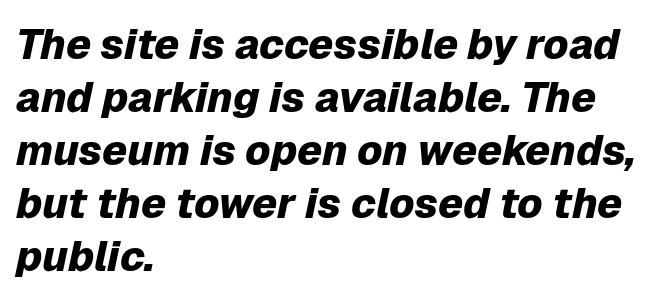
The letters sit at their default tracking, neither squeezed nor spread. Descenders hang freely into open space. This is heavy type, rendered in bold. A typesetter would call this leading conventional body-copy spacing. The lines are quadded left. Slant detected: the letters are inclined.
